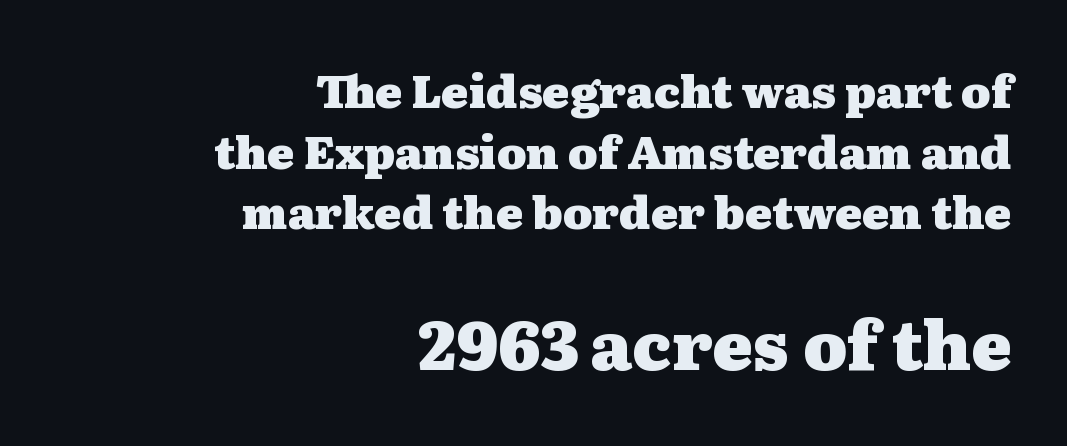
Q: Is the text bold? A: Yes.
Q: Is the text italic (slanted)? A: No, it is upright.
Q: Is the typeface a serif or a sans-serif typeface? A: Serif.
Q: Is the text underlined? A: No.
Q: How is the paragraph aligned? A: Right-aligned.
Q: Is the spacing between letters normal or unusually wide? A: Normal.
Q: Is the spacing between lines tight, normal or loose? A: Normal.
Q: Which block of text is set in a larger size, the first (top) or the second (bottom)? A: The second (bottom) one.
Q: Width (condensed, normal, or wide)? A: Wide.
Q: Stroke contrast? A: Medium.
Q: x-height? A: Medium.
Q: Monospaced? A: No.
